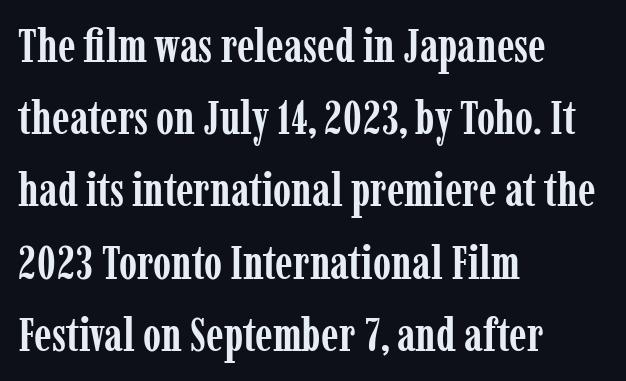
Q: Is the text bold? A: Yes.
Q: Is the text italic (slanted)? A: No, it is upright.
Q: Is the typeface a serif or a sans-serif typeface? A: Serif.
Q: Is the text underlined? A: No.
Q: How is the paragraph aligned? A: Left-aligned.
Q: Is the spacing between letters normal or unusually wide? A: Normal.
Q: Is the spacing between lines tight, normal or loose? A: Normal.
Q: Width (condensed, normal, or wide)? A: Condensed.
Q: Stroke contrast? A: Low.
Q: x-height? A: Medium.
Q: Monospaced? A: No.
